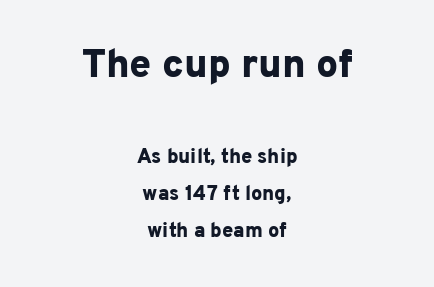
Compared with typical body copy, the letter spacing here is the same. The typesetter chose a symmetrical, centered arrangement here. I'd call this a sans setting — the letters go barefoot. Character widths vary here, with narrow letters taking less room than wide ones. Any mark beneath the type? The region is blank.
